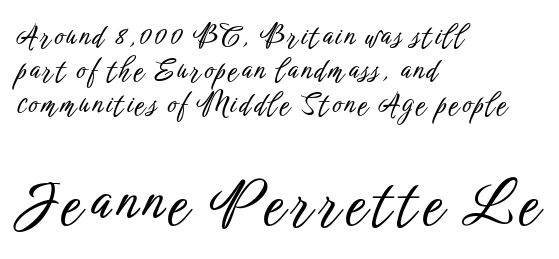
The passage shown is not underscored anywhere. Grotesque or geometric, the face here clearly has no serifs. Look at the glyph heights: the lower group is clearly the bigger setting.
